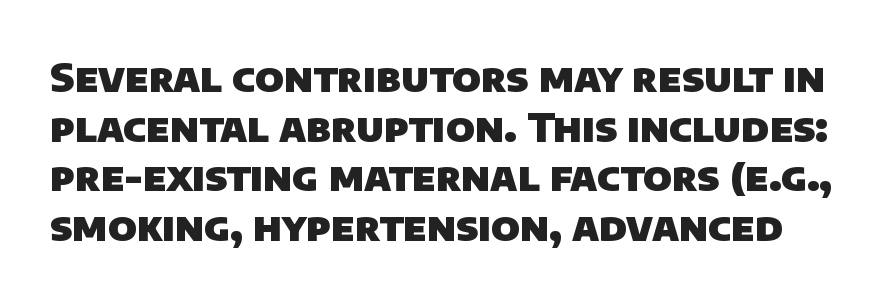
Q: Is the text bold? A: Yes.
Q: Is the typeface a serif or a sans-serif typeface? A: Sans-serif.
Q: Is the text underlined? A: No.
Q: Is the spacing between letters normal or unusually wide? A: Normal.
Q: Width (condensed, normal, or wide)? A: Normal.
Q: Stroke contrast? A: Low.
Q: x-height? A: Large.
Q: Monospaced? A: No.
